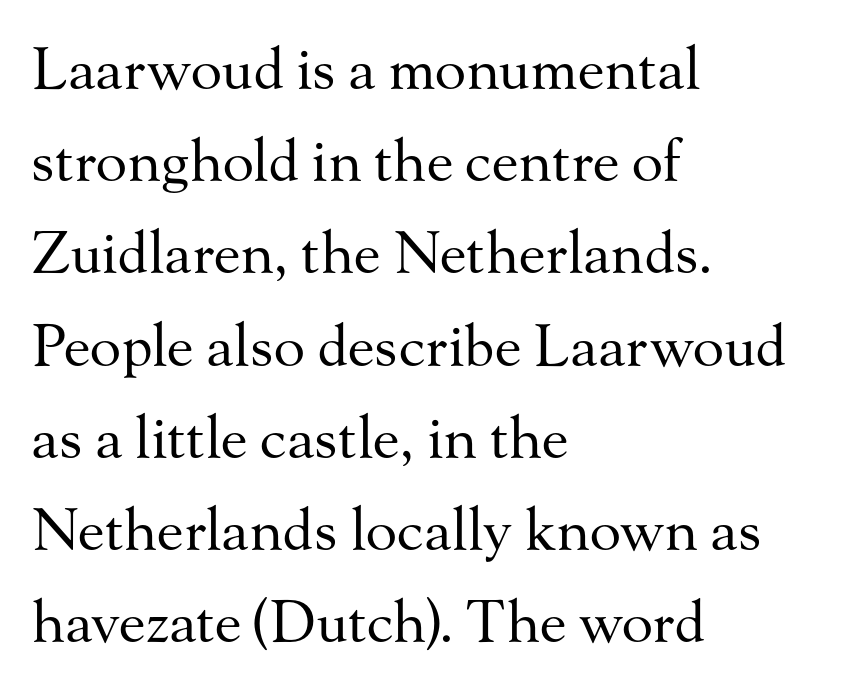
Q: Is the text bold? A: No.
Q: Is the text italic (slanted)? A: No, it is upright.
Q: Is the typeface a serif or a sans-serif typeface? A: Serif.
Q: Is the text underlined? A: No.
Q: How is the paragraph aligned? A: Left-aligned.
Q: Is the spacing between letters normal or unusually wide? A: Normal.
Q: Is the spacing between lines tight, normal or loose? A: Normal.
Q: Width (condensed, normal, or wide)? A: Normal.
Q: Stroke contrast? A: Medium.
Q: x-height? A: Small.
Q: Monospaced? A: No.
